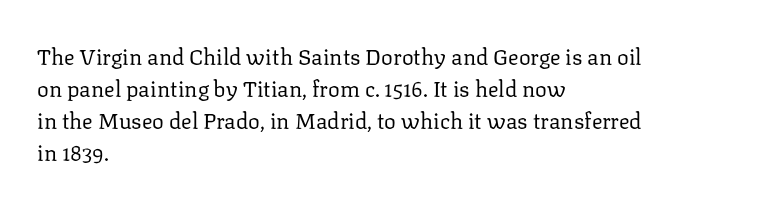
Q: Is the text bold? A: No.
Q: Is the text italic (slanted)? A: No, it is upright.
Q: Is the text underlined? A: No.
Q: How is the paragraph aligned? A: Left-aligned.
Q: Is the spacing between letters normal or unusually wide? A: Normal.
Q: Is the spacing between lines tight, normal or loose? A: Normal.
